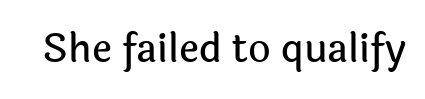
Q: Is the text italic (slanted)? A: No, it is upright.
Q: Is the typeface a serif or a sans-serif typeface? A: Sans-serif.
Q: Is the text underlined? A: No.
Q: Is the spacing between letters normal or unusually wide? A: Normal.
Q: Width (condensed, normal, or wide)? A: Normal.
Q: x-height? A: Medium.
Q: Monospaced? A: No.
